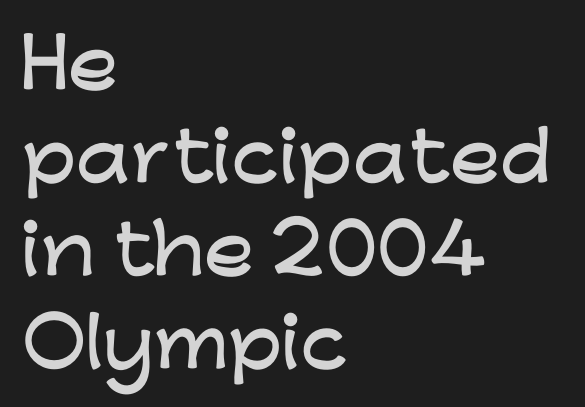
The image shows 67 px wide sans-serif type, upright; set left-aligned, normal line spacing (1.39x), normal letter spacing, not underlined; low stroke contrast and a medium x-height.
